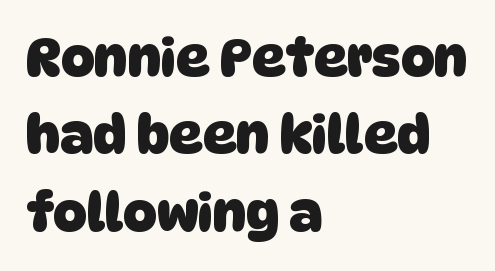
This rendering uses left alignment, leaving the right contour irregular. The type is set solid horizontally, with unmodified tracking. Normally led — the rows are evenly, conventionally spaced. Is this a sans? Yes — the strokes have no serifs.
